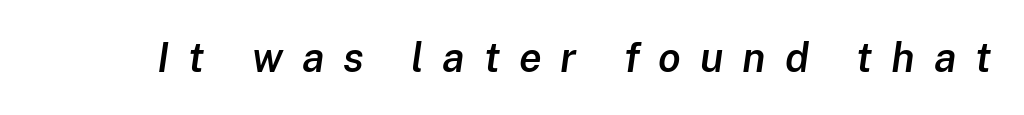
{"italic": "yes", "lean": "right", "slant_degrees": 8, "bold": "semi", "weight": "semibold", "width": "normal", "stroke_contrast": "low", "x_height": "medium", "monospaced": "no", "underline": "no", "letter_spacing": "wide", "letter_spacing_em": 0.46, "glyph_px": 41}
